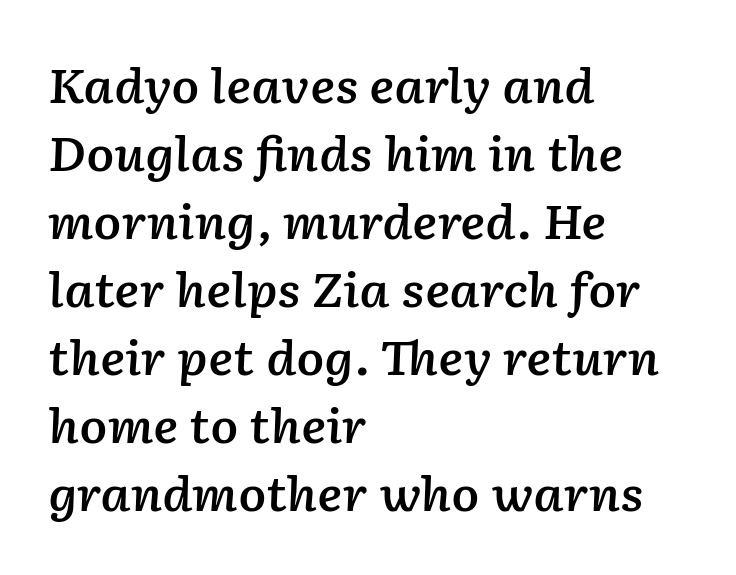
These lines stack with their left ends in a neat column. Here the glyphs are tracked normally, forming tight word shapes. Clear beneath every line of the passage. Italic: yes, the glyphs are oblique. Vertically, the passage feels balanced, rows spaced as you'd expect.
